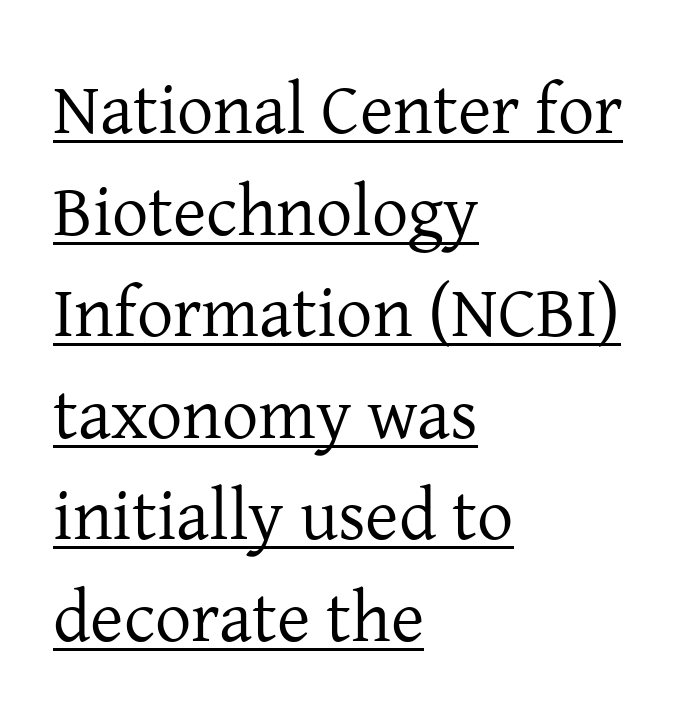
{"serif": "yes", "italic": "no", "bold": "no", "weight": "regular", "width": "normal", "stroke_contrast": "low", "x_height": "medium", "monospaced": "no", "underline": "yes", "align": "left", "line_spacing": "normal", "line_spacing_ratio": 1.41, "letter_spacing": "normal", "letter_spacing_em": 0.0, "glyph_px": 72}
